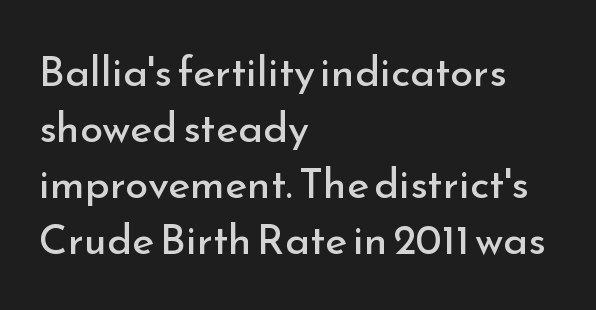
Quick note: interline space is typical. Lines of text with bare space underneath. Here the designer chose a conventional face with non-uniform glyph widths. What stands out about the letter spacing? Nothing — it is the standard amount.
